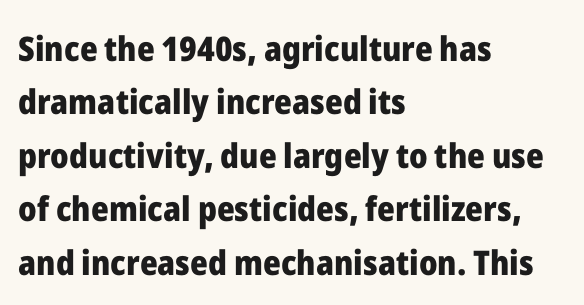
The image shows 34 px heavy sans-serif type, upright; set left-aligned, normal line spacing (1.57x), normal letter spacing, not underlined; low stroke contrast and a medium x-height.
